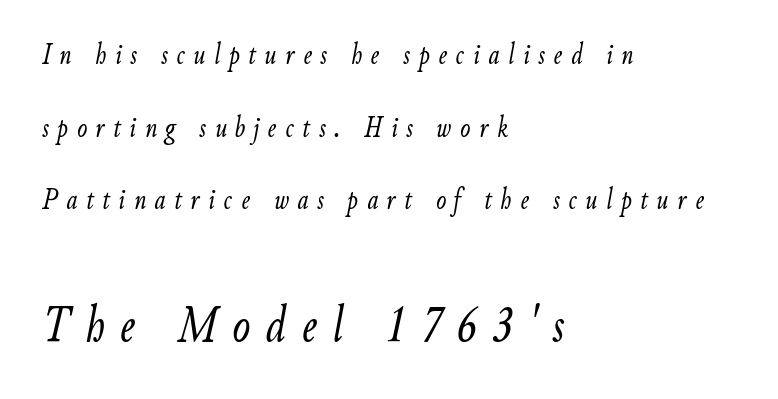
The image shows 53 px light, condensed type, italic (leaning right); set left-aligned, loose line spacing (2.42x), unusually wide letter spacing (+0.29 em), not underlined; the second (bottom) block is 1.77x larger; low stroke contrast and a small x-height.
